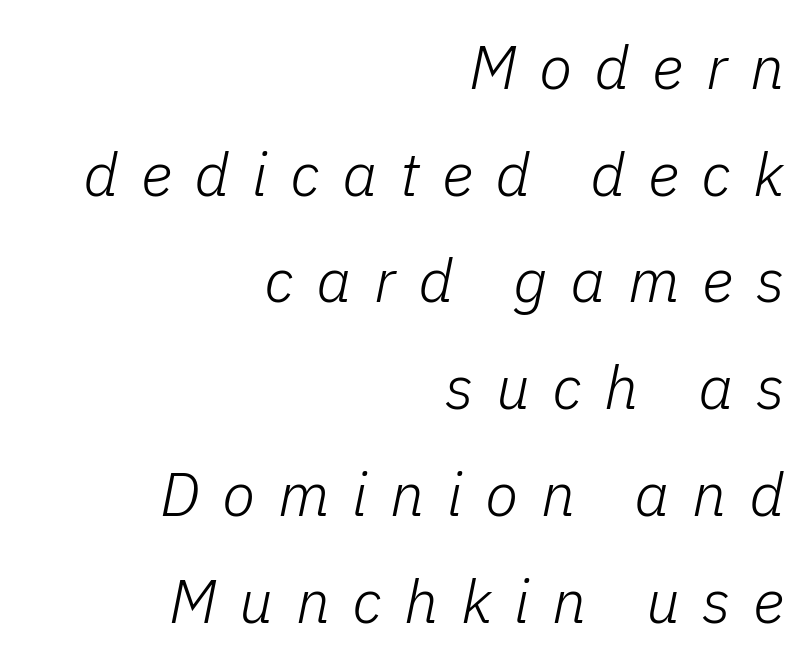
Underlining? Definitely not there. Counters stay open thanks to moderate or lighter strokes. Proportional: the letters do not fall into vertical columns. The lines in this sample share a right terminus and differ only in where they begin. In terms of letterspacing, this is a distinctly airy, spread setting.
